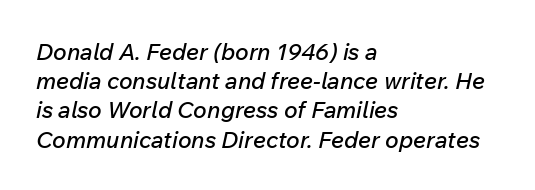
Q: Is the text italic (slanted)? A: Yes, it leans right by about 12 degrees.
Q: Is the text underlined? A: No.
Q: How is the paragraph aligned? A: Left-aligned.
Q: Is the spacing between letters normal or unusually wide? A: Normal.
Q: Is the spacing between lines tight, normal or loose? A: Normal.
